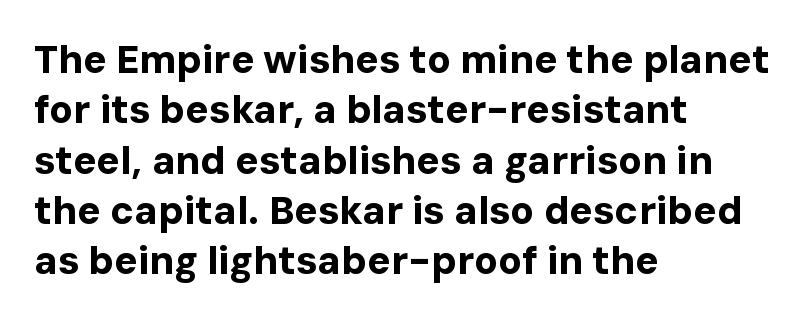
The image shows 39 px bold sans-serif type, upright; set left-aligned, normal line spacing (1.29x), normal letter spacing, not underlined; low stroke contrast and a medium x-height.
